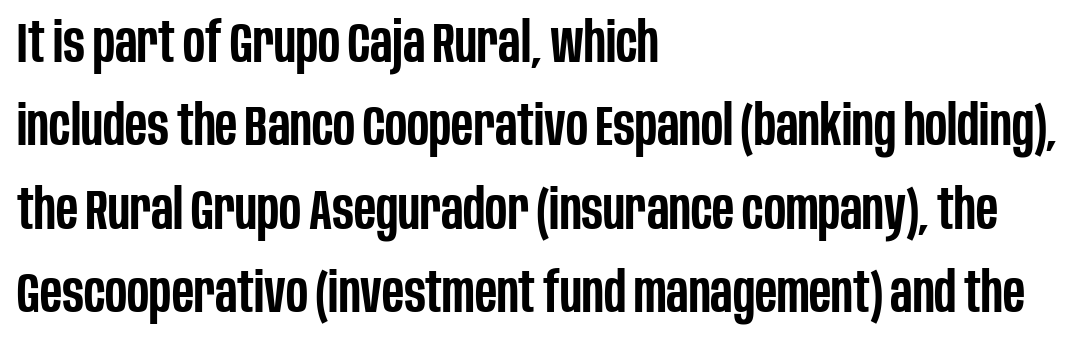
{"serif": "no", "italic": "no", "bold": "semi", "weight": "semibold", "width": "condensed", "stroke_contrast": "low", "x_height": "large", "monospaced": "no", "underline": "no", "align": "left", "line_spacing": "normal", "line_spacing_ratio": 1.49, "letter_spacing": "normal", "letter_spacing_em": 0.0, "glyph_px": 56}
